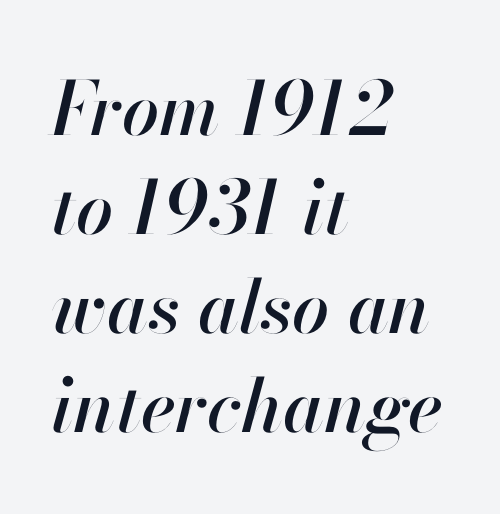
The space directly below the letters is spotless. Rendered with sloped, italic letterforms. Caption: multi-line text, flush left, ragged right. The vertical gap from one line to the next is medium.
